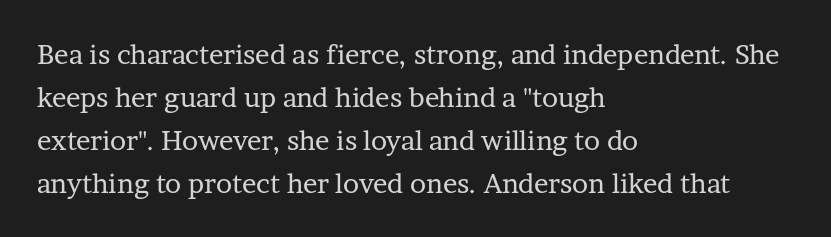
The image shows 27 px text type, upright; set left-aligned, normal line spacing (1.59x), normal letter spacing, not underlined.
